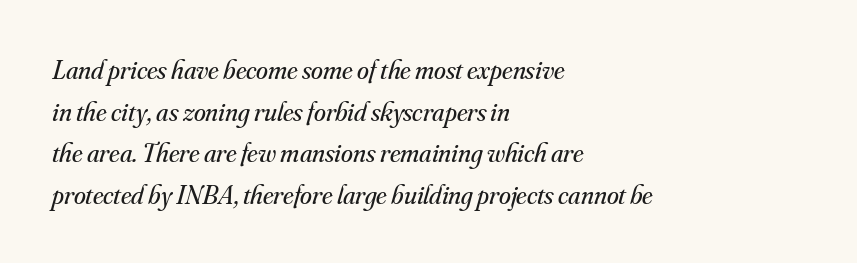
The image shows 27 px text type, italic (leaning right); set left-aligned, normal line spacing (1.54x), normal letter spacing, not underlined.
